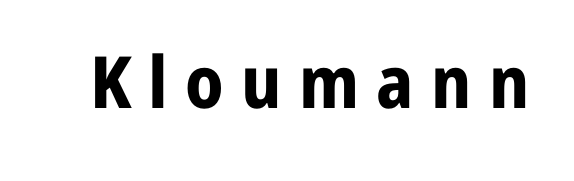
Q: Is the text bold? A: Yes.
Q: Is the text italic (slanted)? A: No, it is upright.
Q: Is the typeface a serif or a sans-serif typeface? A: Sans-serif.
Q: Is the text underlined? A: No.
Q: Is the spacing between letters normal or unusually wide? A: Unusually wide.
Q: Width (condensed, normal, or wide)? A: Normal.
Q: Stroke contrast? A: Low.
Q: x-height? A: Medium.
Q: Monospaced? A: No.
